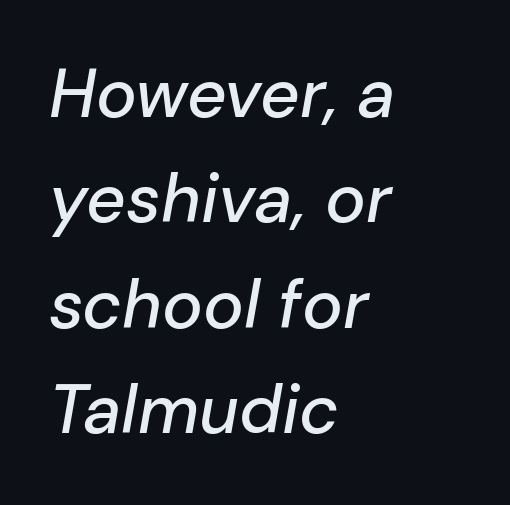
Style check: oblique. Alignment: flush left. The specimen omits any rule beneath the text block's lines. Spacing verdict: proportional, widths tailored to each character. Horizontal bands of white between lines are of average thickness.
